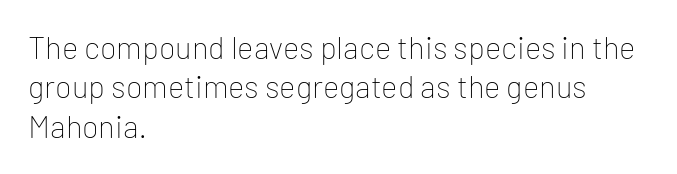
Q: Is the text bold? A: No.
Q: Is the text italic (slanted)? A: No, it is upright.
Q: Is the typeface a serif or a sans-serif typeface? A: Sans-serif.
Q: Is the text underlined? A: No.
Q: How is the paragraph aligned? A: Left-aligned.
Q: Is the spacing between letters normal or unusually wide? A: Normal.
Q: Is the spacing between lines tight, normal or loose? A: Normal.
Q: Width (condensed, normal, or wide)? A: Normal.
Q: Stroke contrast? A: Low.
Q: x-height? A: Medium.
Q: Monospaced? A: No.
